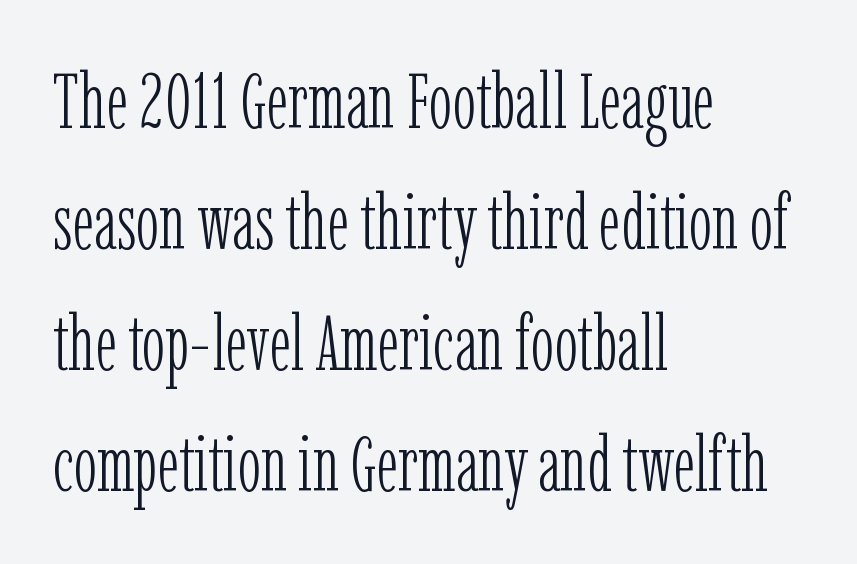
The image shows 78 px light, condensed serif type, upright; set left-aligned, normal line spacing (1.55x), normal letter spacing, not underlined; low stroke contrast and a medium x-height.
